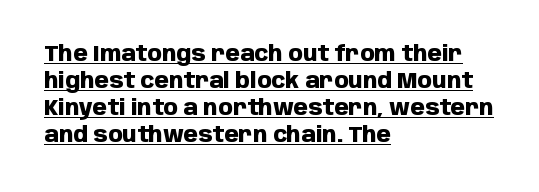
Q: Is the text bold? A: Yes.
Q: Is the text italic (slanted)? A: No, it is upright.
Q: Is the text underlined? A: Yes.
Q: How is the paragraph aligned? A: Left-aligned.
Q: Is the spacing between letters normal or unusually wide? A: Normal.
Q: Is the spacing between lines tight, normal or loose? A: Normal.
